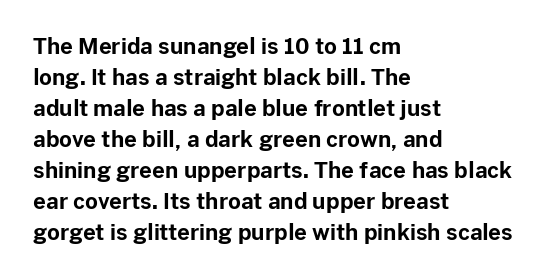
Ordinary non-slanted type is in use. The space between consecutive lines is moderate. The strokes are fattened all the way to bold. No extra tracking has been applied to these lines. Quick note: underline off. The typesetter chose a ragged-right arrangement here.
